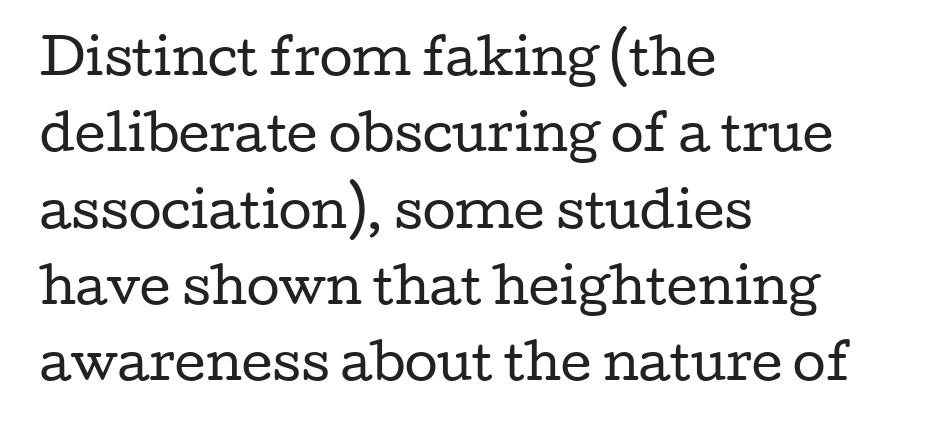
In CSS terms this would be text-align: left. Italic: no, the glyphs are upright roman. Do the characters align in a grid? No, the font is proportional. Observe the serifs anchoring each vertical stroke in this sample.
